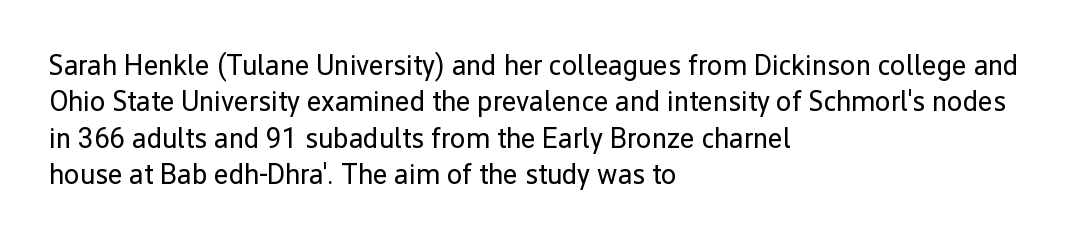
The tracking reads as untouched default to a designer's eye. The letters advance in unequal steps, a hallmark of proportional type. Typographically, this falls in the sans-serif category. Underlining? Definitely not there. The lines in this sample share a left origin and differ only in where they stop. Quick note: interline space is typical.
